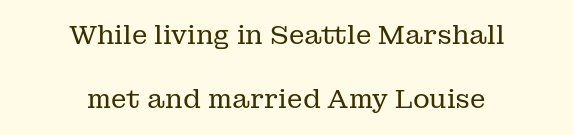
Q: Is the text bold? A: No.
Q: Is the text italic (slanted)? A: No, it is upright.
Q: Is the text underlined? A: No.
Q: How is the paragraph aligned? A: Centered.
Q: Is the spacing between letters normal or unusually wide? A: Normal.
Q: Is the spacing between lines tight, normal or loose? A: Loose.
